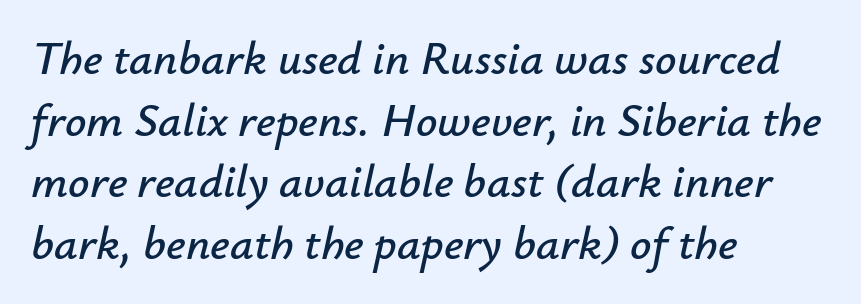
{"italic": "yes", "lean": "right", "slant_degrees": 12, "width": "normal", "stroke_contrast": "low", "x_height": "small", "monospaced": "no", "underline": "no", "align": "left", "line_spacing": "normal", "line_spacing_ratio": 1.31, "letter_spacing": "normal", "letter_spacing_em": 0.0, "glyph_px": 47}
